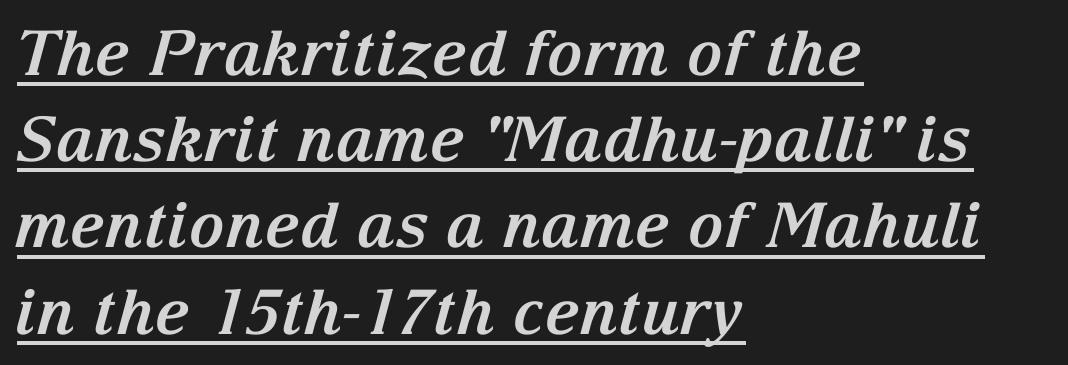
You can tell it's italic because the verticals aren't actually vertical. The paragraph shown leans on its left margin. The font is running at its bold setting. The letters sit at their default tracking, neither squeezed nor spread.
